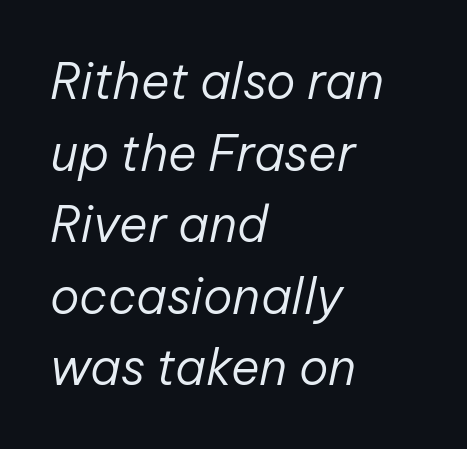
Q: Is the text bold? A: No.
Q: Is the text italic (slanted)? A: Yes, it leans right by about 12 degrees.
Q: Is the text underlined? A: No.
Q: How is the paragraph aligned? A: Left-aligned.
Q: Is the spacing between letters normal or unusually wide? A: Normal.
Q: Is the spacing between lines tight, normal or loose? A: Normal.
Q: Width (condensed, normal, or wide)? A: Normal.
Q: Stroke contrast? A: Low.
Q: x-height? A: Medium.
Q: Monospaced? A: No.
